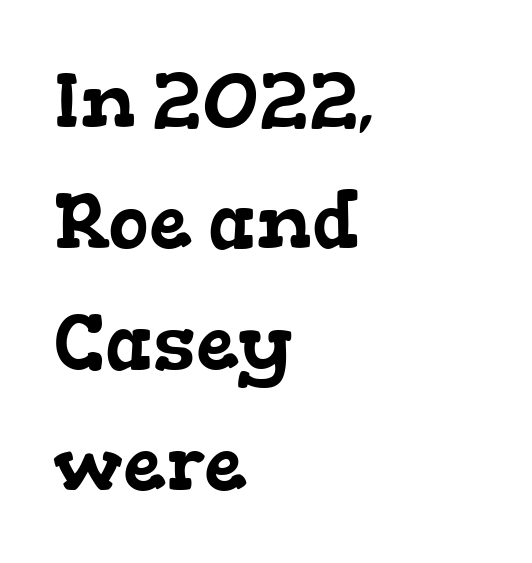
Unmarked baselines from the first word to the last. These lines sit exactly where default settings would place them. Leftover space on each line is placed entirely after the last word. Stroke terminals: seriffed. Nothing unusual about the tracking: characters are spaced as the font intends.
